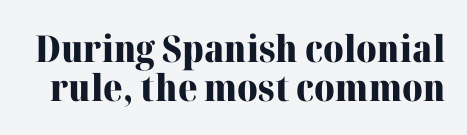
The letters stand straight up with perfectly vertical stems. The vertical gap from one line to the next is small. This rendering features lettering with no underline. Typesetter's note: full bold, strokes at maximum text heaviness.
